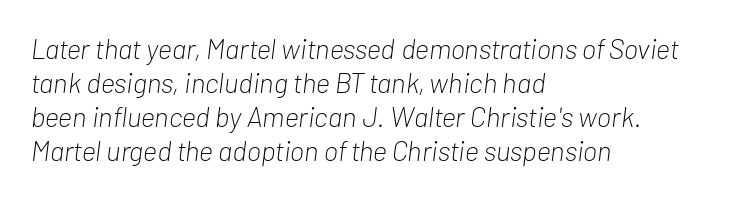
Proportional: the letters do not fall into vertical columns. The strip under each line holds only bare page. This sample is left-justified, so line endings fall wherever the words run out. Style check: oblique.
